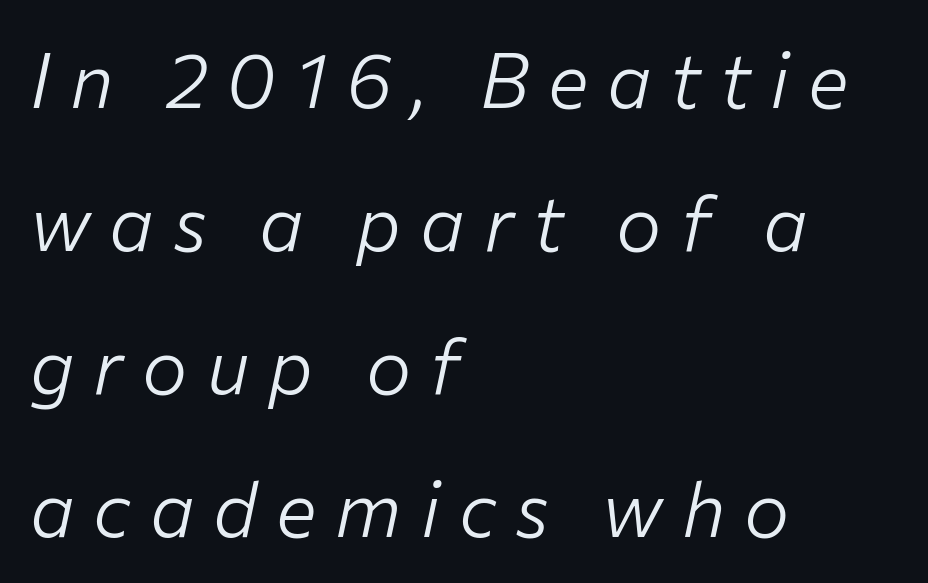
The image shows 76 px light type, italic (leaning right); set left-aligned, line spacing 1.88x, unusually wide letter spacing (+0.25 em), not underlined; low stroke contrast and a medium x-height.
